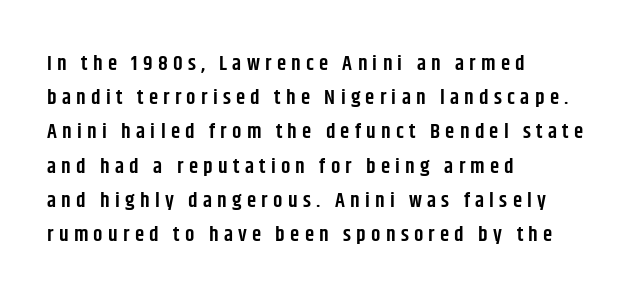
{"italic": "no", "bold": "semi", "underline": "no", "align": "left", "line_spacing": "normal", "line_spacing_ratio": 1.63, "letter_spacing": "wide", "letter_spacing_em": 0.25, "glyph_px": 21}
